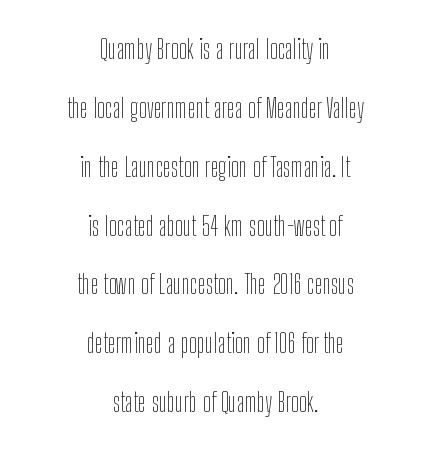
The image shows 27 px text type, upright; set centered, loose line spacing (2.18x), normal letter spacing, not underlined.
